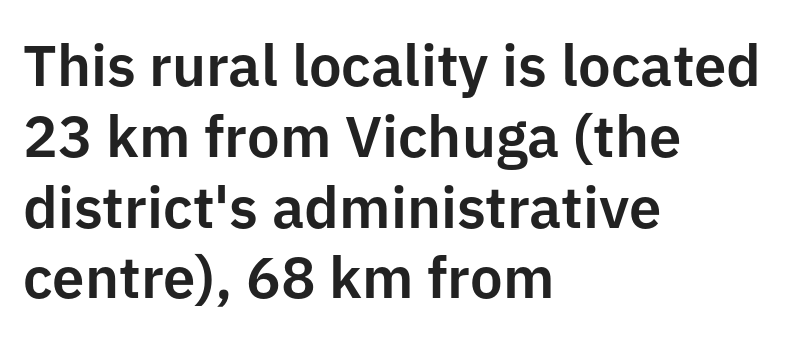
Proportional: the letters do not fall into vertical columns. Check under the words: just untouched page. When letters stand straight like this, we call the style roman or upright. Check where the strokes stop: nothing finishes them off — pure sans. Teacher's note: observe the even left margin — that is flush-left alignment. The letterforms sit shoulder to shoulder at normal distance.
